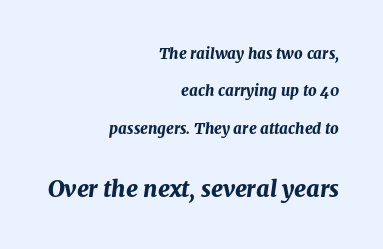
Q: Is the text bold? A: Yes.
Q: Is the text italic (slanted)? A: Yes, it leans right by about 8 degrees.
Q: Is the text underlined? A: No.
Q: How is the paragraph aligned? A: Right-aligned.
Q: Is the spacing between letters normal or unusually wide? A: Normal.
Q: Is the spacing between lines tight, normal or loose? A: Loose.
Q: Which block of text is set in a larger size, the first (top) or the second (bottom)? A: The second (bottom) one.
